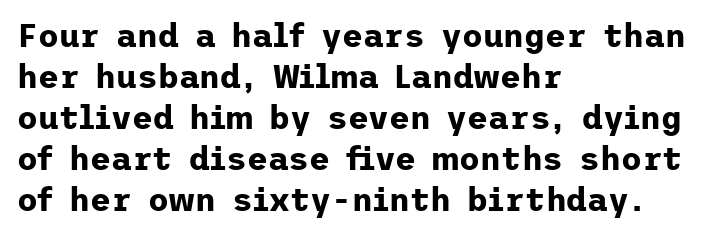
Q: Is the text bold? A: Yes.
Q: Is the text italic (slanted)? A: No, it is upright.
Q: Is the typeface a serif or a sans-serif typeface? A: Sans-serif.
Q: Is the text underlined? A: No.
Q: How is the paragraph aligned? A: Left-aligned.
Q: Is the spacing between letters normal or unusually wide? A: Normal.
Q: Is the spacing between lines tight, normal or loose? A: Normal.
Q: Width (condensed, normal, or wide)? A: Normal.
Q: Stroke contrast? A: Low.
Q: x-height? A: Medium.
